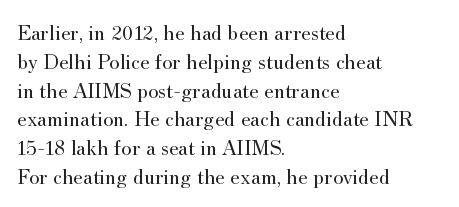
Q: Is the text bold? A: No.
Q: Is the text italic (slanted)? A: No, it is upright.
Q: Is the text underlined? A: No.
Q: How is the paragraph aligned? A: Left-aligned.
Q: Is the spacing between letters normal or unusually wide? A: Normal.
Q: Is the spacing between lines tight, normal or loose? A: Normal.
